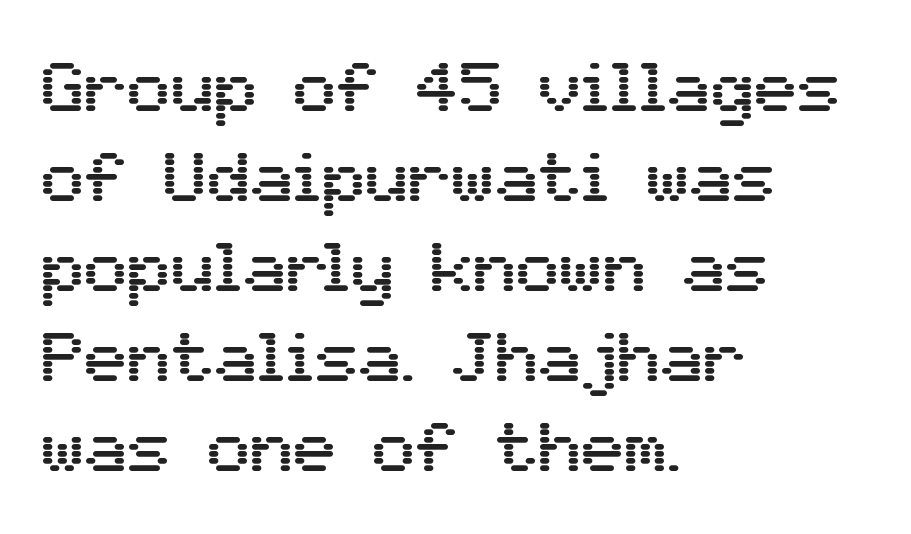
{"serif": "no", "italic": "no", "width": "normal", "stroke_contrast": "medium", "x_height": "medium", "monospaced": "no", "underline": "no", "align": "left", "line_spacing": "normal", "line_spacing_ratio": 1.25, "letter_spacing": "normal", "letter_spacing_em": 0.0, "glyph_px": 72}
